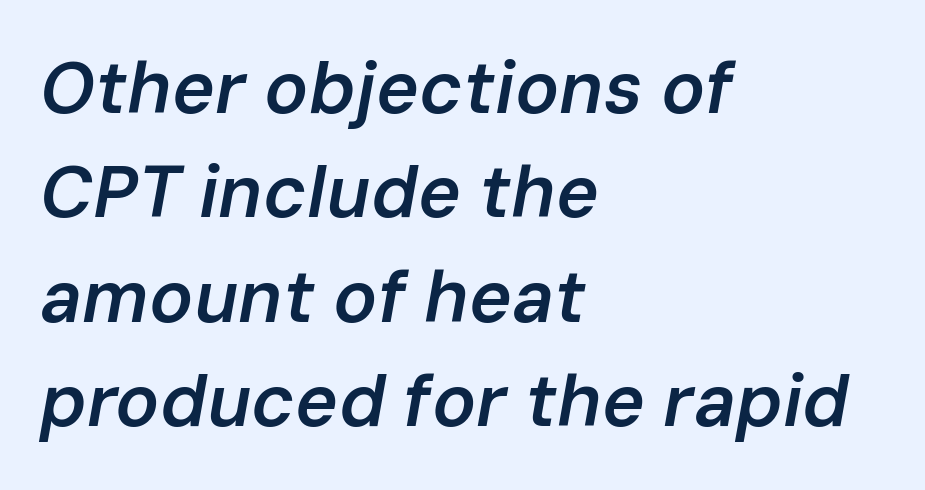
Q: Is the text bold? A: Semi-bold.
Q: Is the text italic (slanted)? A: Yes, it leans right by about 10 degrees.
Q: Is the text underlined? A: No.
Q: How is the paragraph aligned? A: Left-aligned.
Q: Is the spacing between letters normal or unusually wide? A: Normal.
Q: Is the spacing between lines tight, normal or loose? A: Normal.
Q: Width (condensed, normal, or wide)? A: Normal.
Q: Stroke contrast? A: Low.
Q: x-height? A: Medium.
Q: Monospaced? A: No.
